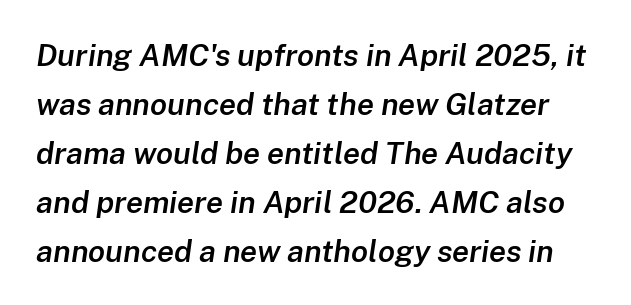
The specimen omits any rule beneath the text block's lines. The face used here is proportionally spaced, like ordinary book or web type. The strokes are fattened partway — semibold, not bold. The block of text has a typical density, with ordinary space between rows. Students, note that the glyphs here touch the page at normal intervals. This is oblique type, the kind used for emphasis or titles.
